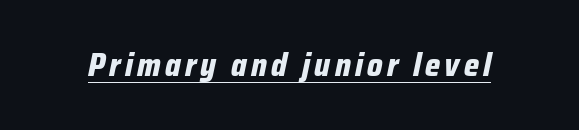
What decoration does the sample have? An underline. A typesetter would mark this as italic. Each letter keeps its own natural width here, so spacing adapts to shape. These words are printed bold, with thick strokes throughout.
